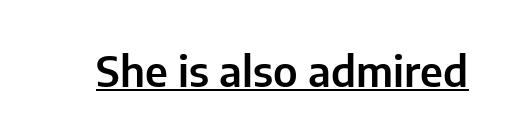
Decoration check: the copy is underlined. Tracking value appears to be zero — textbook default spacing. This sample has the flowing, uneven cadence of proportional lettering. It's the straight-up-and-down kind of type. The letters carry no serifs — their stems end cleanly without finishing strokes.
